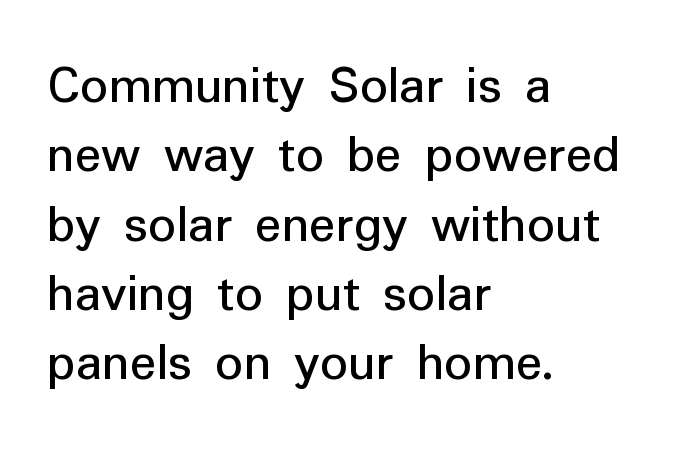
{"serif": "no", "italic": "no", "bold": "no", "weight": "regular", "width": "normal", "stroke_contrast": "low", "x_height": "medium", "monospaced": "no", "underline": "no", "align": "left", "line_spacing": "normal", "line_spacing_ratio": 1.26, "letter_spacing": "normal", "letter_spacing_em": 0.0, "glyph_px": 55}
